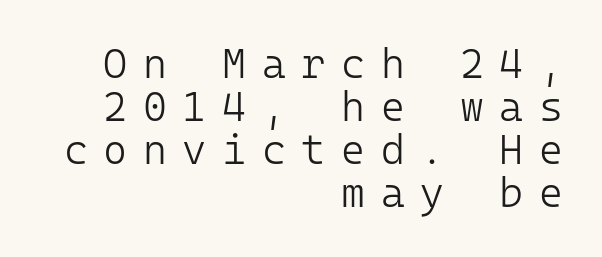
The leading is snug, giving the passage a crowded texture. Think of a typewriter: that constant character pitch is what you see here. Does the lettering tilt? It doesn't — this is upright. No extra ink here — the face is not bold.
